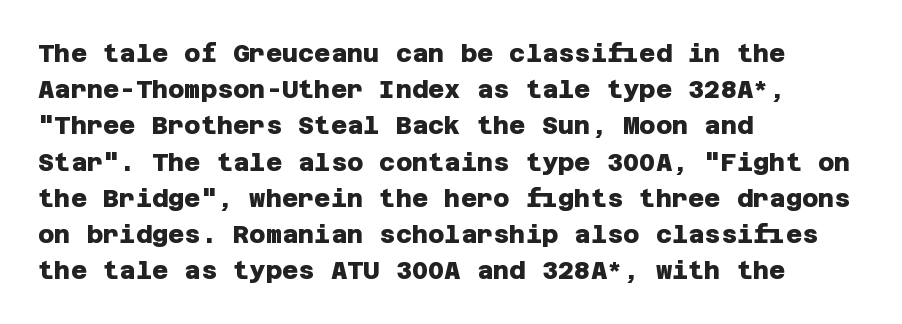
Vertically, the passage feels balanced, rows spaced as you'd expect. The line texture is even and compact thanks to regular tracking. These lines are set flush left with a ragged right edge. Quick note: underline off. Plenty of ink on the page — the face is bold.
